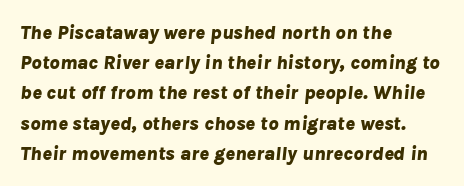
Q: Is the text bold? A: Yes.
Q: Is the text italic (slanted)? A: Yes, it leans right by about 8 degrees.
Q: Is the text underlined? A: No.
Q: How is the paragraph aligned? A: Left-aligned.
Q: Is the spacing between letters normal or unusually wide? A: Normal.
Q: Is the spacing between lines tight, normal or loose? A: Normal.
